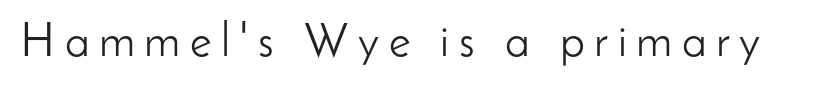
Q: Is the text bold? A: No.
Q: Is the text italic (slanted)? A: No, it is upright.
Q: Is the typeface a serif or a sans-serif typeface? A: Sans-serif.
Q: Is the text underlined? A: No.
Q: Is the spacing between letters normal or unusually wide? A: Unusually wide.
Q: Width (condensed, normal, or wide)? A: Normal.
Q: Stroke contrast? A: Low.
Q: x-height? A: Small.
Q: Monospaced? A: No.
